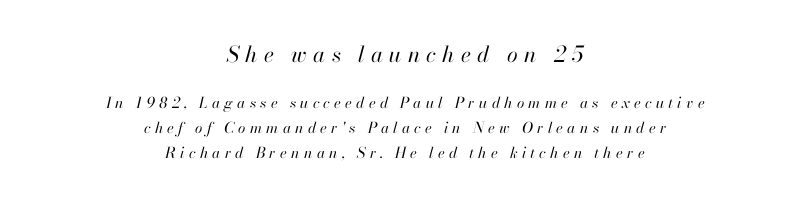
Size contrast runs from large at the top to small at the bottom. Substantial extra tracking has been applied to these lines. Compared with a typical body face, this is equally light or lighter still. Tall strokes in this sample are angled rather than plumb. A clean baseline with only descenders dipping below it. Each new line begins a customary step beneath the previous one.
